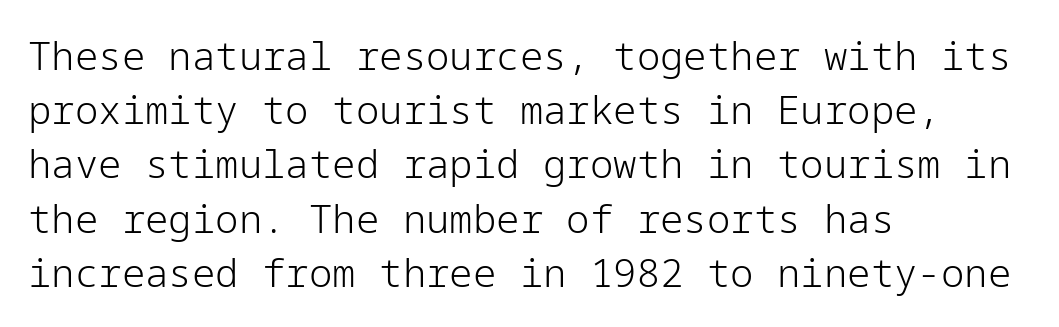
The image shows 39 px light sans-serif type, upright; set left-aligned, normal line spacing (1.39x), normal letter spacing, not underlined; low stroke contrast and a medium x-height.
